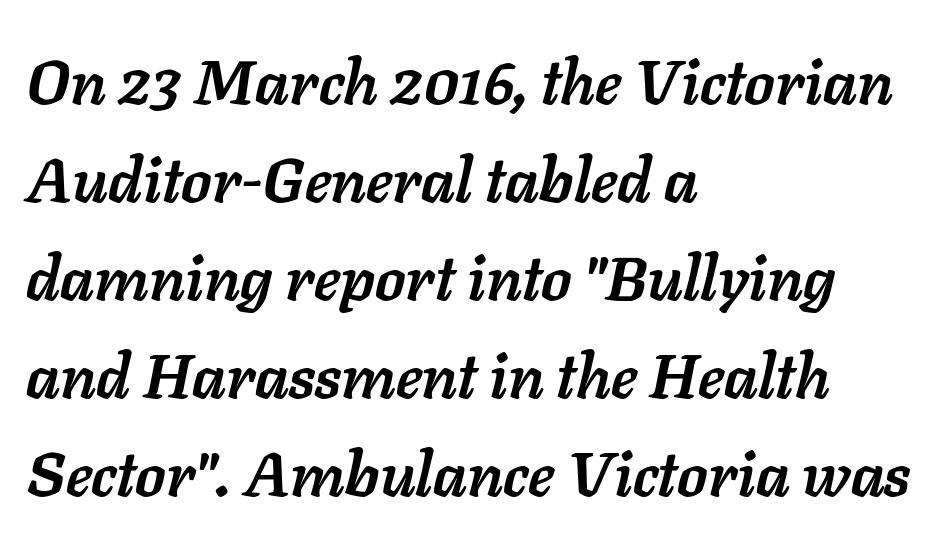
The image shows 62 px semibold type, italic (leaning right); set left-aligned, normal line spacing (1.58x), normal letter spacing, not underlined; low stroke contrast and a medium x-height.
